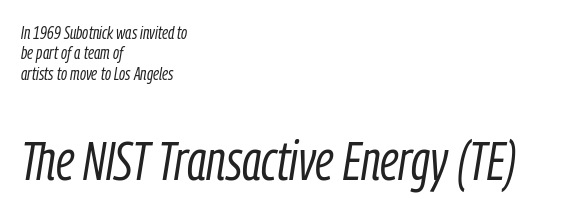
Q: Is the text bold? A: No.
Q: Is the text italic (slanted)? A: Yes, it leans right by about 9 degrees.
Q: Is the text underlined? A: No.
Q: How is the paragraph aligned? A: Left-aligned.
Q: Is the spacing between letters normal or unusually wide? A: Normal.
Q: Is the spacing between lines tight, normal or loose? A: Tight.
Q: Which block of text is set in a larger size, the first (top) or the second (bottom)? A: The second (bottom) one.
Q: Width (condensed, normal, or wide)? A: Condensed.
Q: Stroke contrast? A: Low.
Q: x-height? A: Medium.
Q: Monospaced? A: No.
